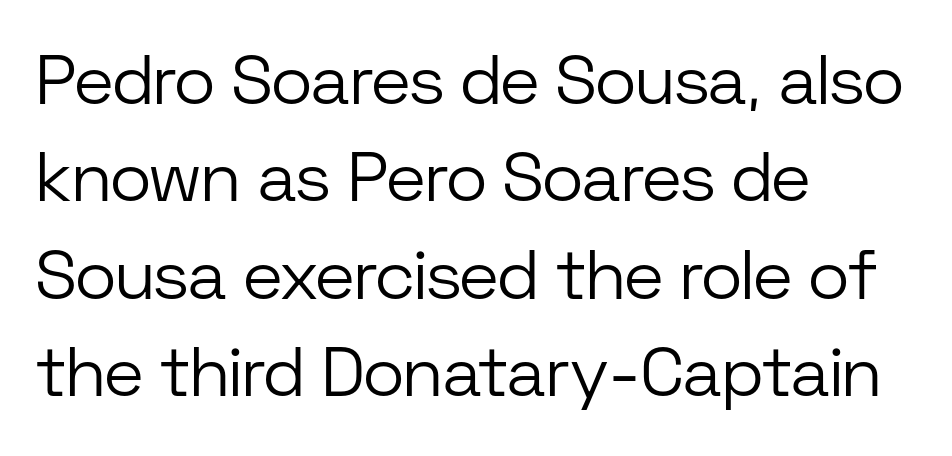
The tracking reads as untouched default to a designer's eye. Letters rest on an invisible, unmarked baseline. A typesetter would call this proportional, since set widths differ per character. The passage shown is typeset with a sans-serif family.
